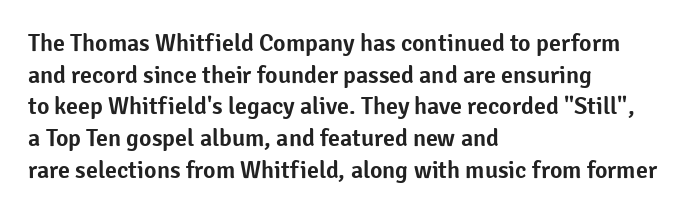
{"italic": "no", "underline": "no", "align": "left", "line_spacing": "normal", "line_spacing_ratio": 1.32, "letter_spacing": "normal", "letter_spacing_em": 0.0, "glyph_px": 24}
